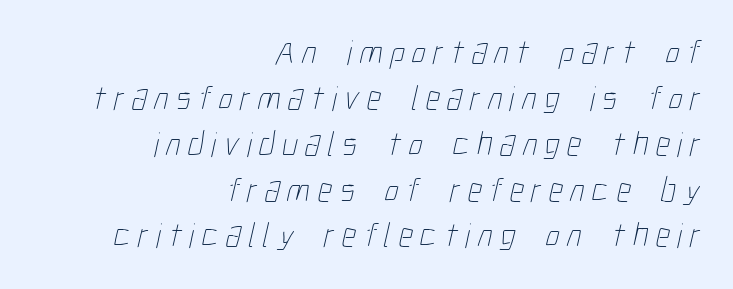
The image shows 35 px thin, condensed type; set right-aligned, normal line spacing (1.31x), unusually wide letter spacing (+0.21 em), not underlined; low stroke contrast and a medium x-height.
